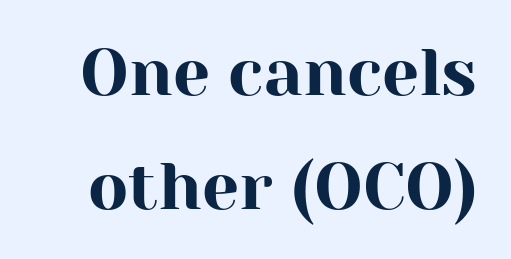
The image shows 66 px serif type, upright; set line spacing 1.72x, normal letter spacing, not underlined; high stroke contrast and a medium x-height.
